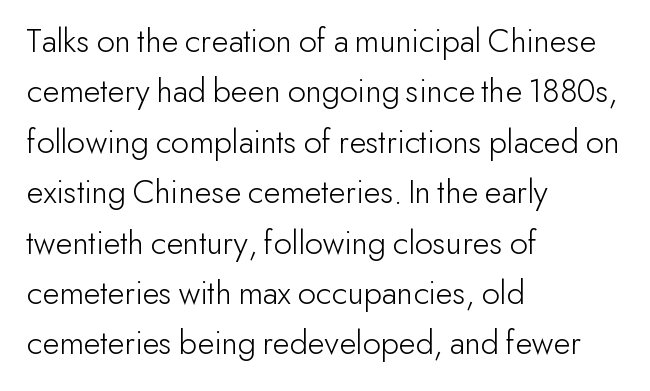
{"serif": "no", "italic": "no", "bold": "no", "weight": "light", "width": "normal", "stroke_contrast": "low", "x_height": "small", "monospaced": "no", "underline": "no", "align": "left", "line_spacing": "normal", "line_spacing_ratio": 1.44, "letter_spacing": "normal", "letter_spacing_em": 0.0, "glyph_px": 35}
